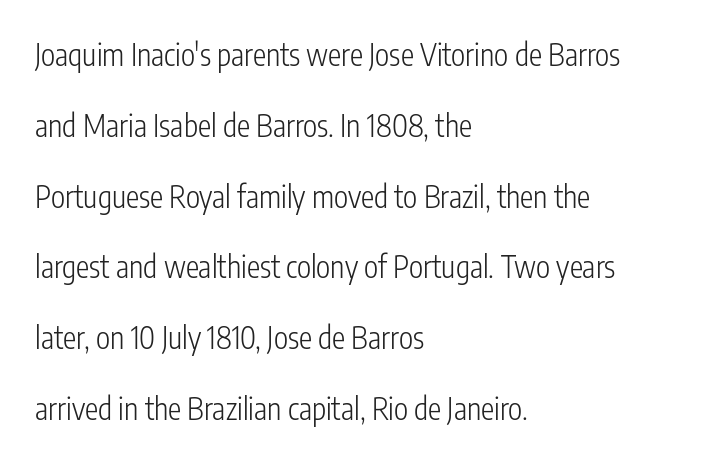
Summary of vertical rhythm: relaxed, with wide interline spacing. A sans-serif font was chosen for this passage. Nothing unusual about the tracking: characters are spaced as the font intends. The cut favours lightness, reaching ordinary text weight at its darkest. Horizontally, the lines are justified to the leading edge only. The face used here is proportionally spaced, like ordinary book or web type.
